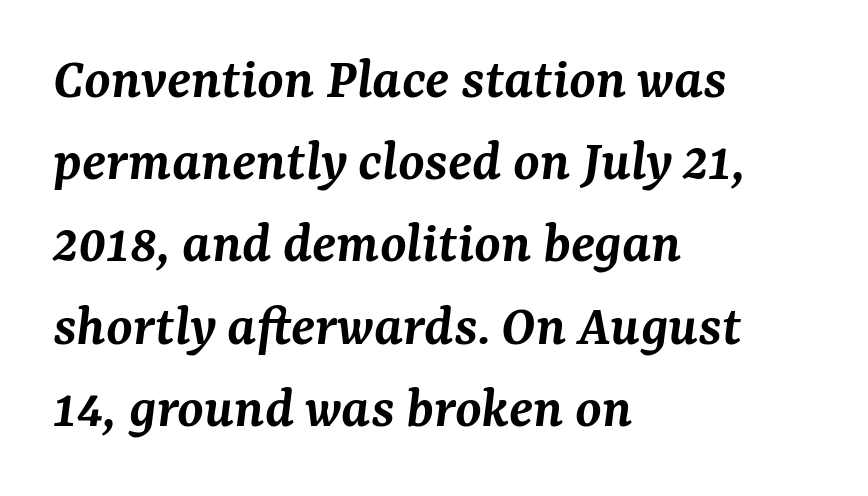
The image shows 60 px semibold serif type, italic (leaning right); set left-aligned, normal line spacing (1.37x), normal letter spacing, not underlined; medium stroke contrast and a medium x-height.
